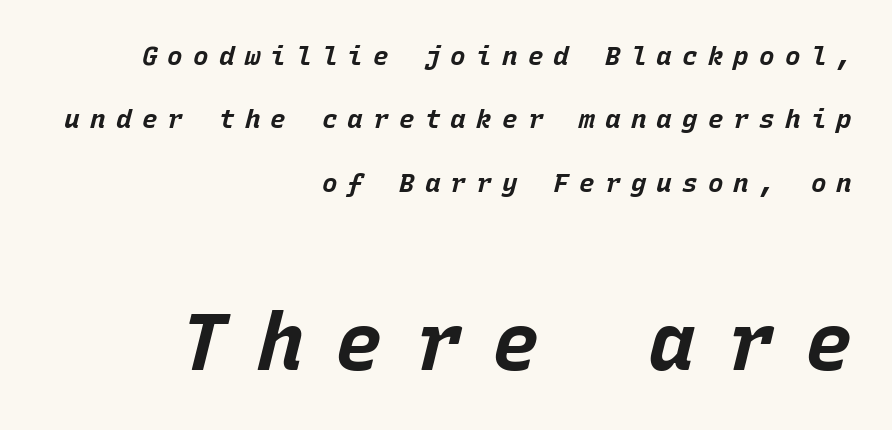
Q: Is the text bold? A: Yes.
Q: Is the text italic (slanted)? A: Yes, it leans right by about 15 degrees.
Q: Is the text underlined? A: No.
Q: How is the paragraph aligned? A: Right-aligned.
Q: Is the spacing between letters normal or unusually wide? A: Unusually wide.
Q: Is the spacing between lines tight, normal or loose? A: Loose.
Q: Which block of text is set in a larger size, the first (top) or the second (bottom)? A: The second (bottom) one.
Q: Width (condensed, normal, or wide)? A: Normal.
Q: Stroke contrast? A: Low.
Q: x-height? A: Large.
Q: Monospaced? A: Yes.
